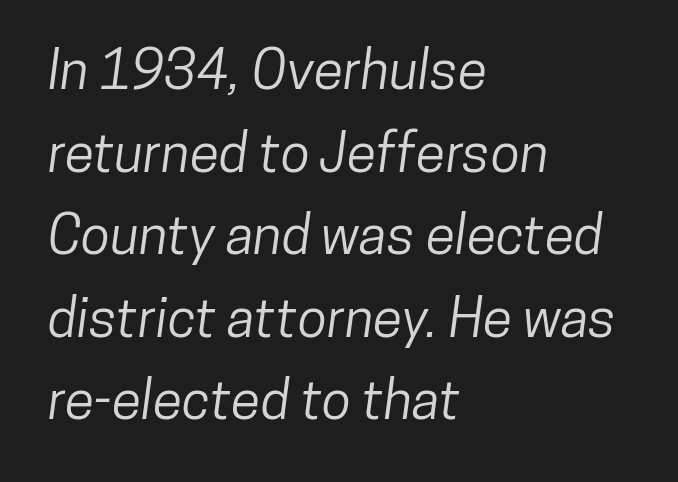
Q: Is the typeface a serif or a sans-serif typeface? A: Sans-serif.
Q: Is the text underlined? A: No.
Q: How is the paragraph aligned? A: Left-aligned.
Q: Is the spacing between letters normal or unusually wide? A: Normal.
Q: Is the spacing between lines tight, normal or loose? A: Normal.
Q: Width (condensed, normal, or wide)? A: Condensed.
Q: Stroke contrast? A: Low.
Q: x-height? A: Medium.
Q: Monospaced? A: No.
